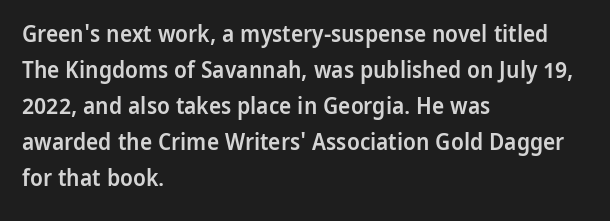
All the whitespace from short lines collects on the right. The space between consecutive lines is moderate. The type is set solid horizontally, with unmodified tracking. Does the lettering tilt? It doesn't — this is upright. Is the type bold? Partly — it's a semibold, heavier than regular but not fully bold.
